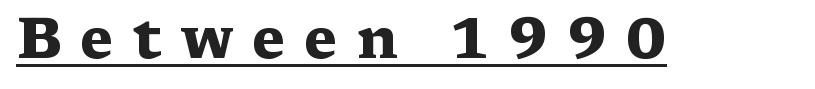
Q: Is the text bold? A: Yes.
Q: Is the text italic (slanted)? A: No, it is upright.
Q: Is the typeface a serif or a sans-serif typeface? A: Serif.
Q: Is the text underlined? A: Yes.
Q: Is the spacing between letters normal or unusually wide? A: Unusually wide.
Q: Width (condensed, normal, or wide)? A: Wide.
Q: Stroke contrast? A: Medium.
Q: x-height? A: Medium.
Q: Monospaced? A: No.
